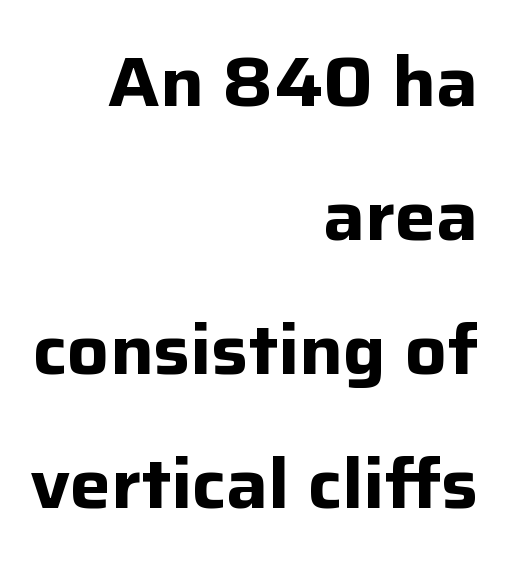
{"serif": "no", "italic": "no", "bold": "yes", "weight": "bold", "width": "normal", "stroke_contrast": "low", "x_height": "medium", "monospaced": "no", "underline": "no", "align": "right", "line_spacing": "loose", "line_spacing_ratio": 1.94, "letter_spacing": "normal", "letter_spacing_em": 0.0, "glyph_px": 69}
